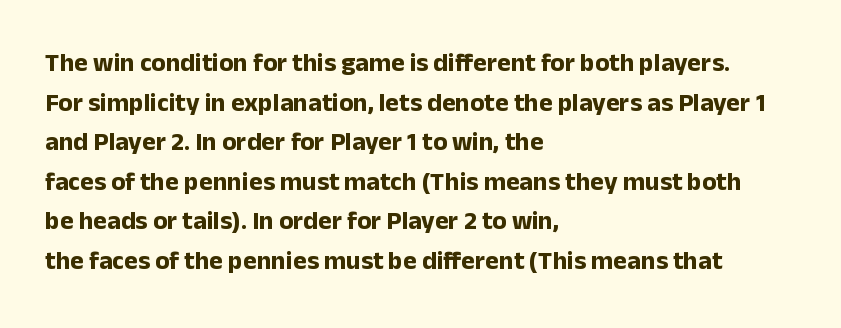
{"italic": "no", "bold": "yes", "underline": "no", "align": "left", "line_spacing": "normal", "line_spacing_ratio": 1.52, "letter_spacing": "normal", "letter_spacing_em": 0.0, "glyph_px": 26}
